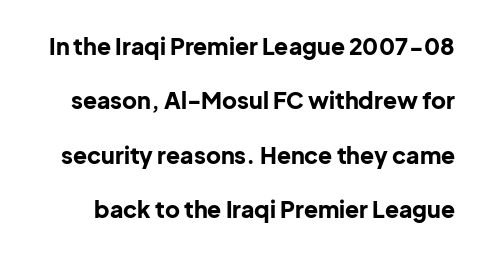
{"italic": "no", "bold": "yes", "underline": "no", "line_spacing": "loose", "line_spacing_ratio": 2.36, "letter_spacing": "normal", "letter_spacing_em": 0.0, "glyph_px": 23}
